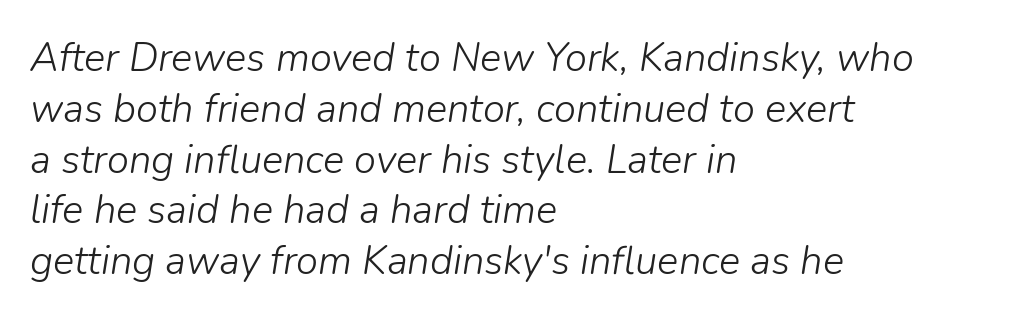
The image shows 40 px light type, italic (leaning right); set left-aligned, normal line spacing (1.27x), normal letter spacing, not underlined; low stroke contrast and a medium x-height.
